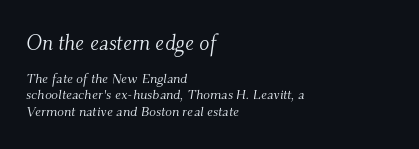
The image shows 21 px text type, italic (leaning right); set left-aligned, line spacing 1.16x, normal letter spacing, not underlined; the first (top) block is 1.5x larger.
